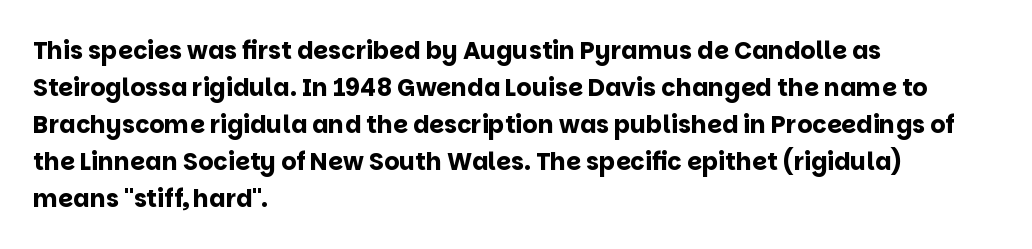
The image shows 24 px bold type, upright; set left-aligned, normal line spacing (1.54x), normal letter spacing, not underlined.
